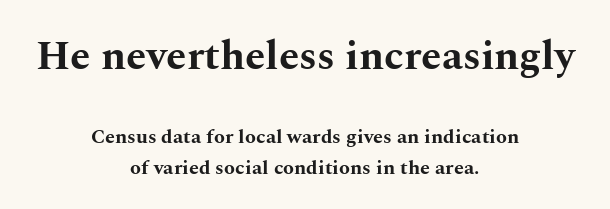
The image shows 41 px bold, wide serif type, upright; set centered, normal line spacing (1.54x), normal letter spacing, not underlined; the first (top) block is 2.05x larger; medium stroke contrast and a medium x-height.
